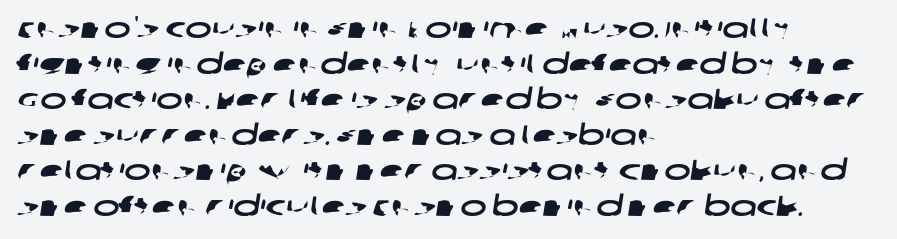
The image shows 28 px wide sans-serif type; set left-aligned, normal line spacing (1.27x), normal letter spacing, not underlined; low stroke contrast and a large x-height.
